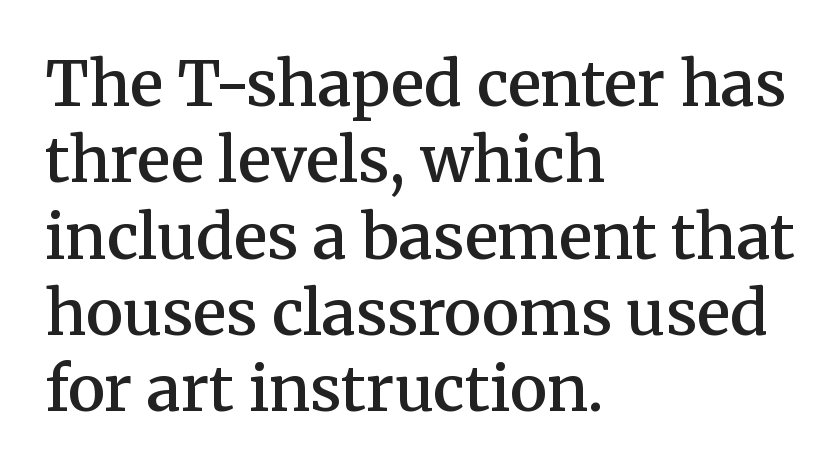
The image shows 62 px semibold serif type, upright; set left-aligned, line spacing 1.23x, normal letter spacing, not underlined; medium stroke contrast and a medium x-height.
